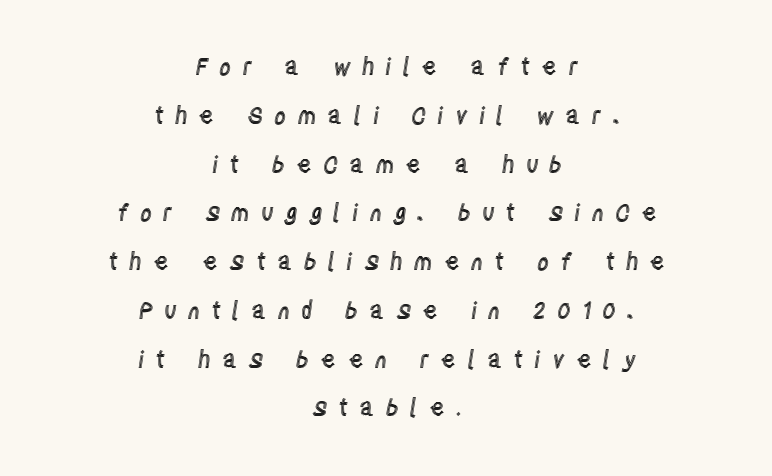
{"underline": "no", "align": "center", "line_spacing": "loose", "line_spacing_ratio": 2.12, "letter_spacing": "wide", "letter_spacing_em": 0.48, "glyph_px": 23}
